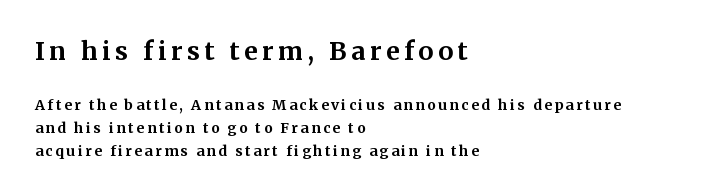
Nope, not italic — everything's standing straight. Note: larger setting up top, smaller setting below. Every row of glyphs begins at an identical x-position on the left. Compared with an ordinary text face, these strokes are far heavier — a full bold. A normal amount of white space separates one row of letters from the next. Descender tails drop into unmarked territory.
